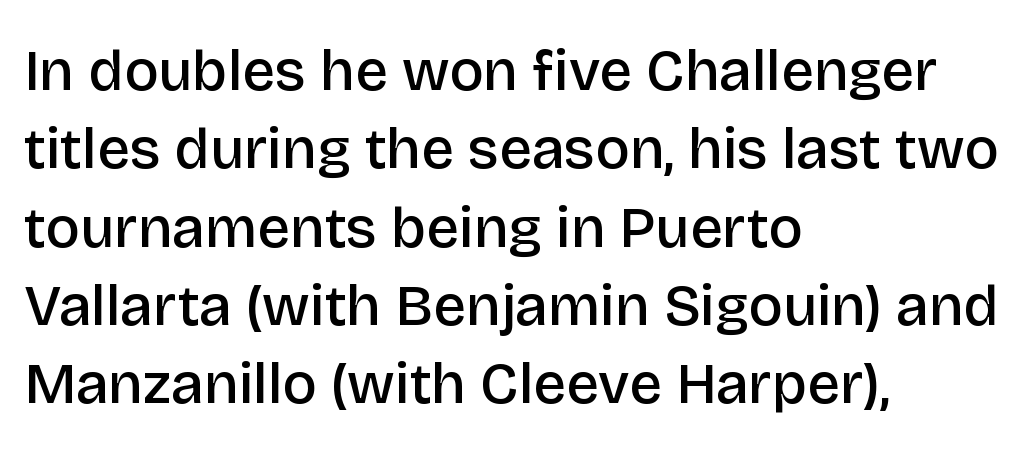
The image shows 58 px semibold sans-serif type, upright; set left-aligned, normal line spacing (1.35x), normal letter spacing, not underlined; low stroke contrast and a large x-height.
